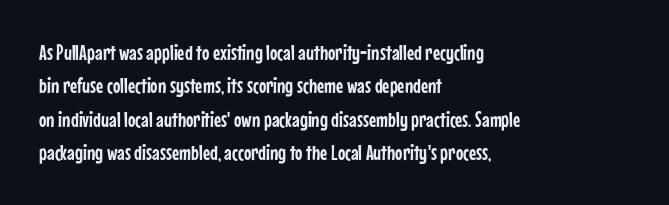
Q: Is the text italic (slanted)? A: No, it is upright.
Q: Is the text underlined? A: No.
Q: How is the paragraph aligned? A: Left-aligned.
Q: Is the spacing between letters normal or unusually wide? A: Normal.
Q: Is the spacing between lines tight, normal or loose? A: Normal.
